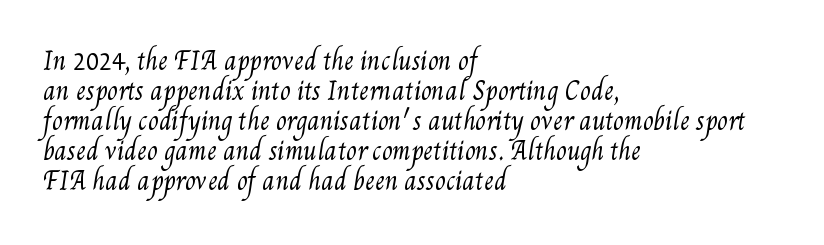
The image shows 24 px text type; set left-aligned, normal line spacing (1.25x), normal letter spacing, not underlined.
